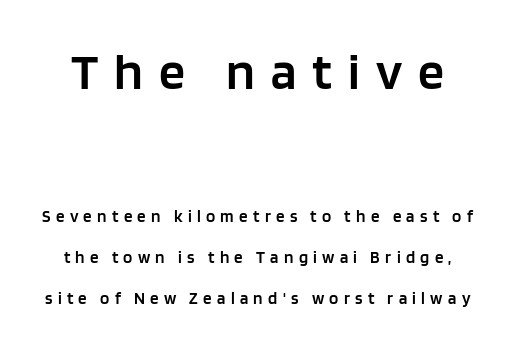
{"serif": "no", "italic": "no", "bold": "semi", "weight": "semibold", "width": "normal", "stroke_contrast": "low", "x_height": "large", "monospaced": "no", "underline": "no", "line_spacing": "loose", "line_spacing_ratio": 2.4, "letter_spacing": "wide", "letter_spacing_em": 0.31, "larger_block": "first", "size_ratio": 3.06, "glyph_px": 52}
